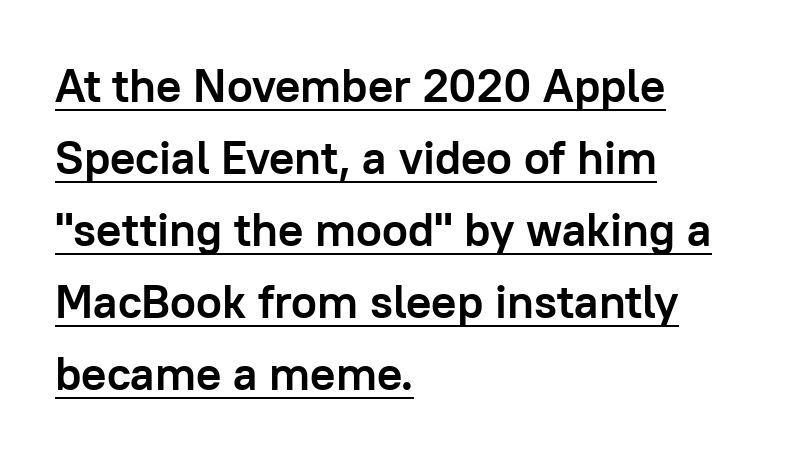
The image shows 47 px semibold sans-serif type, upright; set left-aligned, normal line spacing (1.53x), normal letter spacing, underlined; low stroke contrast and a medium x-height.
